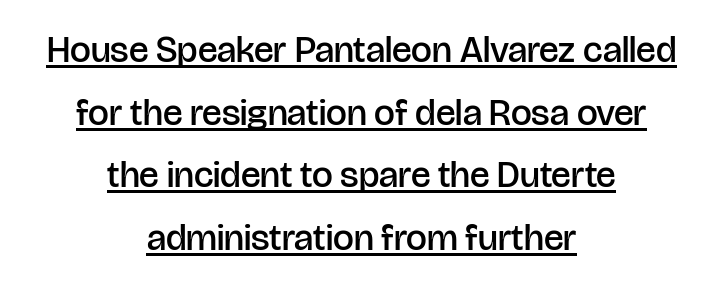
Classification — sans serif. You can see a thin bar hugging the bottom of the glyphs. The rendering uses a moderate line-height, typical for paragraphs. The sample has been set in demibold, a notch under bold. The letters advance in unequal steps, a hallmark of proportional type.
